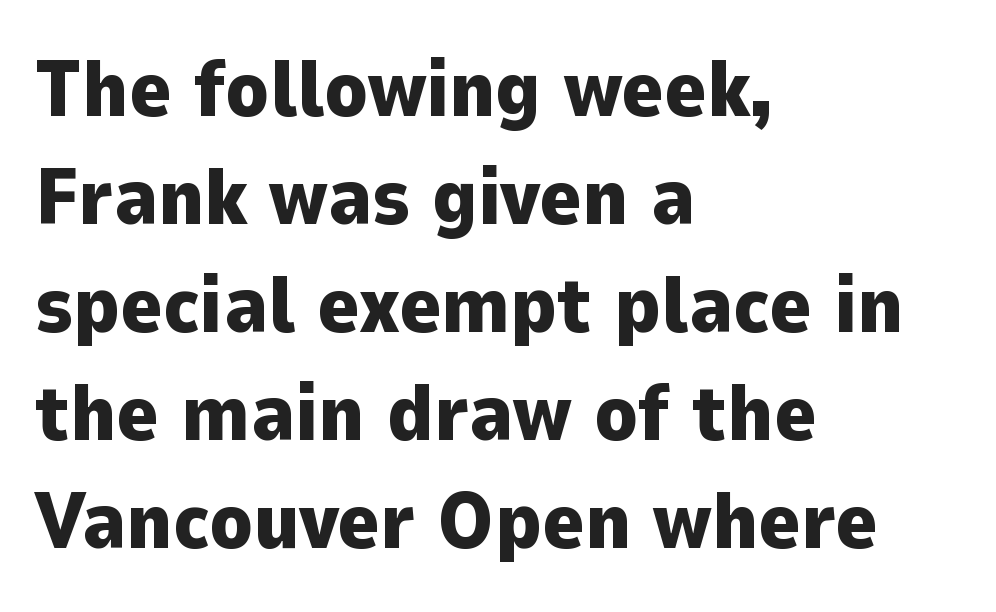
{"serif": "no", "italic": "no", "bold": "yes", "weight": "heavy", "width": "normal", "stroke_contrast": "low", "x_height": "medium", "monospaced": "no", "underline": "no", "align": "left", "line_spacing": "normal", "line_spacing_ratio": 1.35, "letter_spacing": "normal", "letter_spacing_em": 0.0, "glyph_px": 80}
